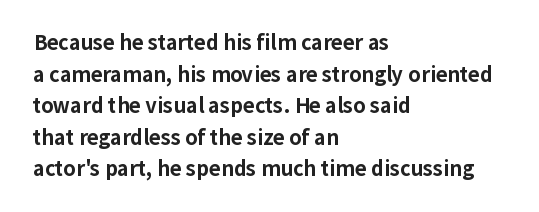
Q: Is the text bold? A: Yes.
Q: Is the text italic (slanted)? A: No, it is upright.
Q: Is the text underlined? A: No.
Q: How is the paragraph aligned? A: Left-aligned.
Q: Is the spacing between letters normal or unusually wide? A: Normal.
Q: Is the spacing between lines tight, normal or loose? A: Normal.
